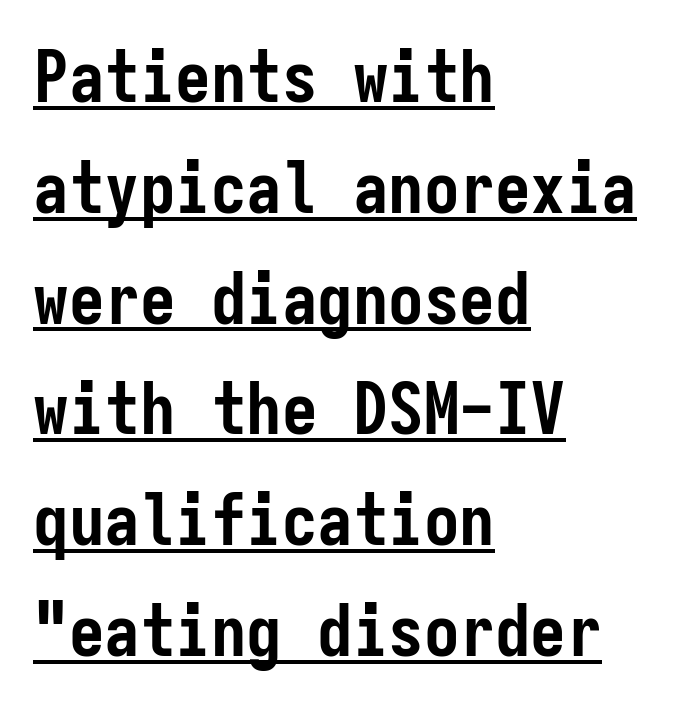
The typesetting leans heavy: a genuine bold. Style check: upright. Normally led — the rows are evenly, conventionally spaced. Line beginnings align vertically; line endings do not. A continuous stroke trails under the words, as in a hyperlink.
